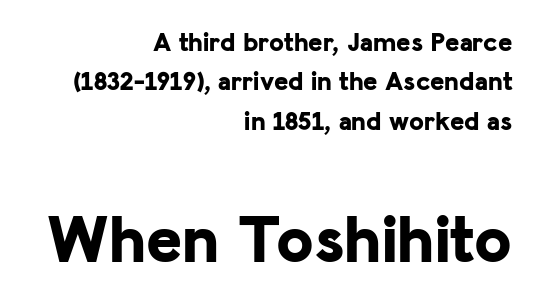
Q: Is the text bold? A: Yes.
Q: Is the text italic (slanted)? A: No, it is upright.
Q: Is the typeface a serif or a sans-serif typeface? A: Sans-serif.
Q: Is the text underlined? A: No.
Q: How is the paragraph aligned? A: Right-aligned.
Q: Is the spacing between letters normal or unusually wide? A: Normal.
Q: Is the spacing between lines tight, normal or loose? A: Normal.
Q: Which block of text is set in a larger size, the first (top) or the second (bottom)? A: The second (bottom) one.
Q: Width (condensed, normal, or wide)? A: Normal.
Q: Stroke contrast? A: Low.
Q: x-height? A: Medium.
Q: Monospaced? A: No.
